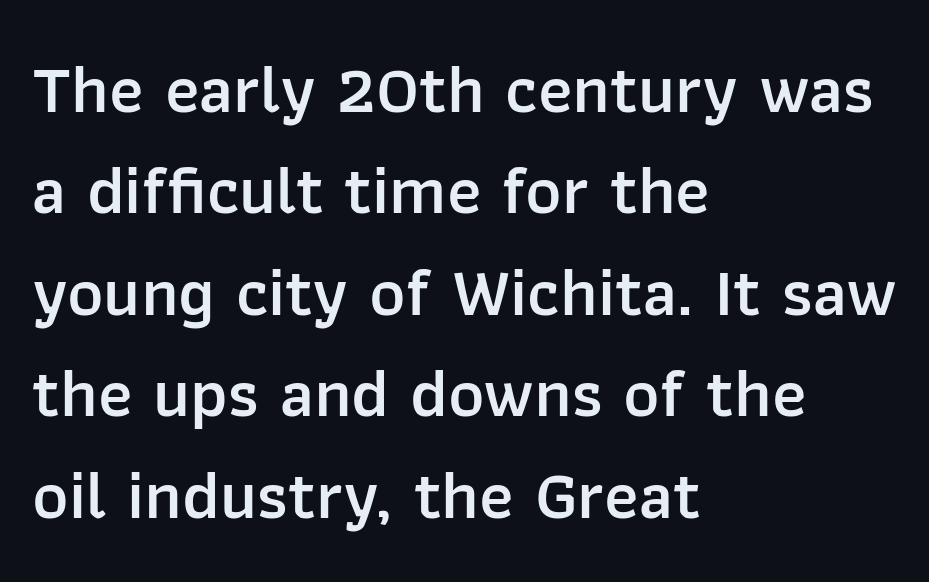
{"serif": "no", "italic": "no", "bold": "semi", "weight": "semibold", "width": "normal", "stroke_contrast": "low", "x_height": "medium", "monospaced": "no", "underline": "no", "align": "left", "line_spacing": "normal", "line_spacing_ratio": 1.47, "letter_spacing": "normal", "letter_spacing_em": 0.0, "glyph_px": 69}
